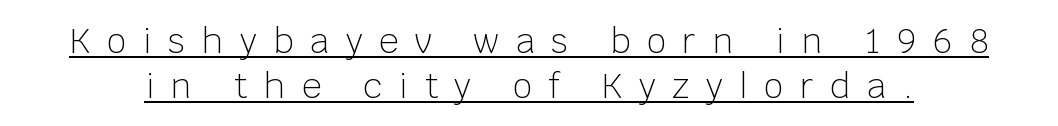
The image shows 34 px light sans-serif type, upright; set normal line spacing (1.32x), unusually wide letter spacing (+0.49 em), underlined; low stroke contrast and a large x-height.
